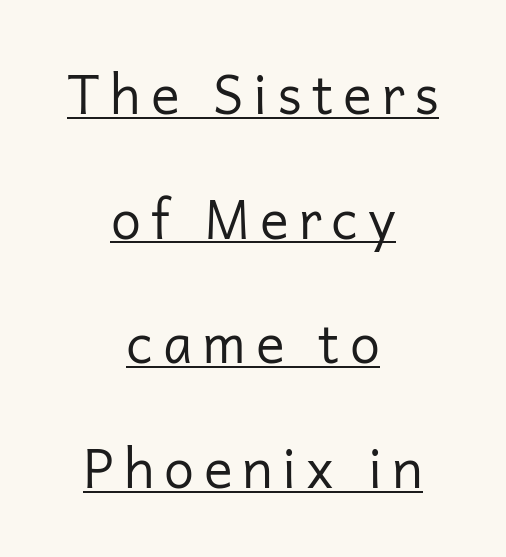
The image shows 54 px regular-weight sans-serif type, upright; set centered, loose line spacing (2.31x), underlined; low stroke contrast and a medium x-height.
